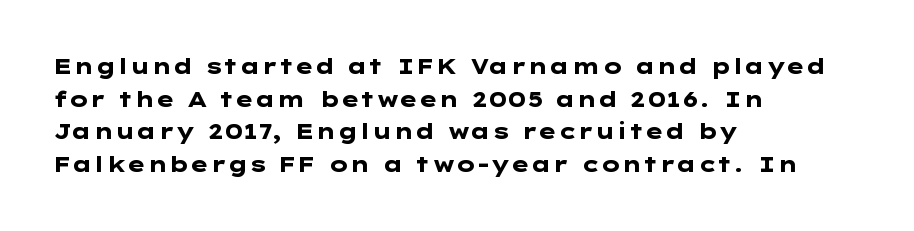
Q: Is the text bold? A: Yes.
Q: Is the text italic (slanted)? A: No, it is upright.
Q: Is the text underlined? A: No.
Q: How is the paragraph aligned? A: Left-aligned.
Q: Is the spacing between letters normal or unusually wide? A: Normal.
Q: Is the spacing between lines tight, normal or loose? A: Normal.
